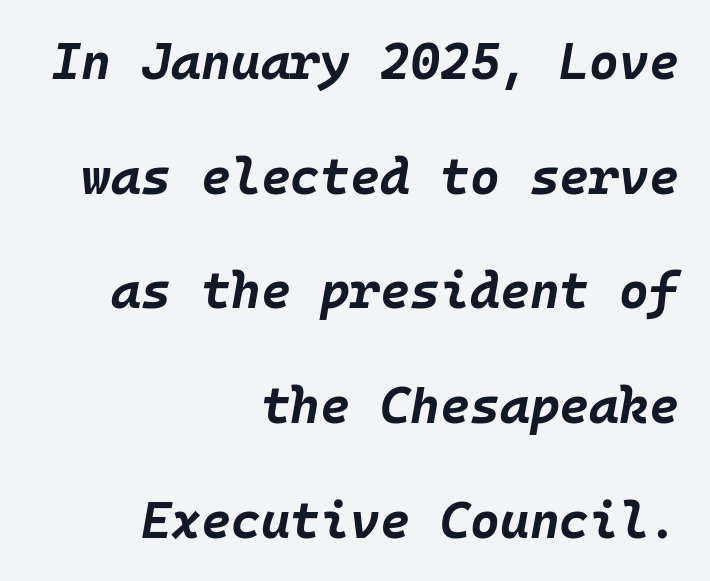
These lines keep a tight, regular rhythm from letter to letter. Is this a fixed-width face? Yes — each glyph sits in an identical cell. The glyphs have the mass of a bold cut. You can tell it's italic because the verticals aren't actually vertical. Bare-footed words on every line. Airy leading.
